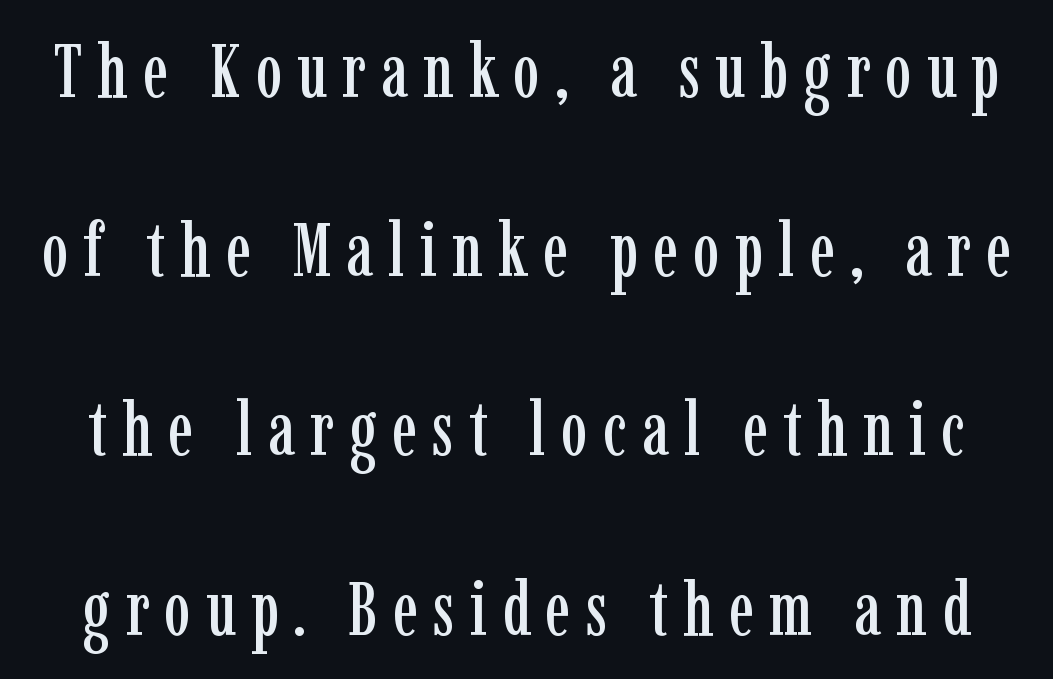
A typesetter would label this face a serif. Tracking here is generous; glyphs stand well apart from one another. Interline gaps are noticeably wide in this sample. Does the lettering tilt? It doesn't — this is upright. The foot of each line stays bare and open. Looks like regular typesetting: each glyph gets only the width it needs.
